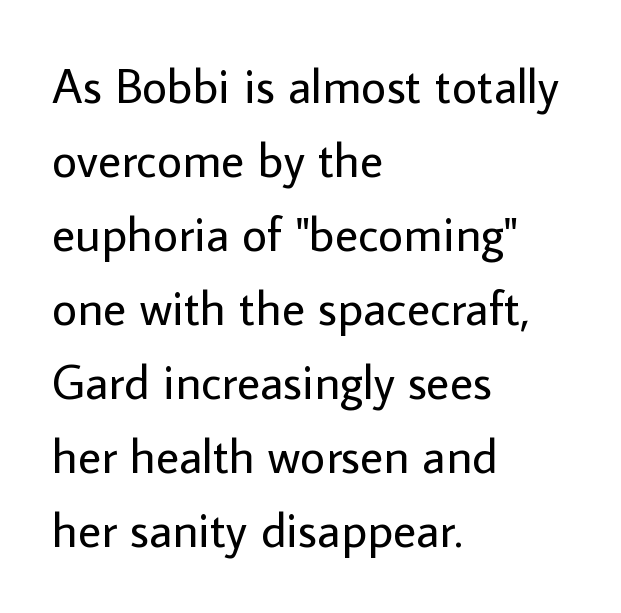
The lines sit at an ordinary, default distance from one another. Students, note that the glyphs here touch the page at normal intervals. One-word summary of the alignment: left. Heaviness? Minimal to ordinary, like unemphasized prose.
